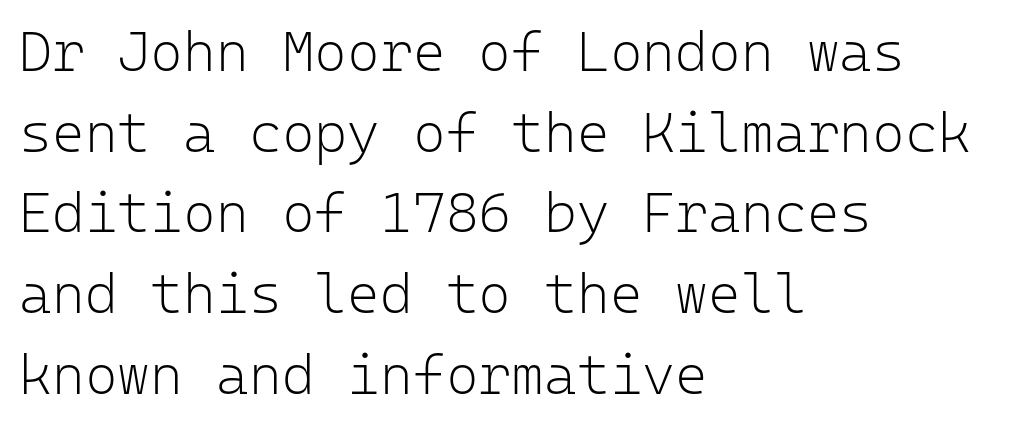
Note the uniform advance width — an 'i' takes as much space as an 'm'. Short note: letters normally spaced. The typeface chosen for these lines omits serifs. Vertical spacing — default. The letters look calm and open, with moderate or lighter stems. The gap between lines stays unmarked.
